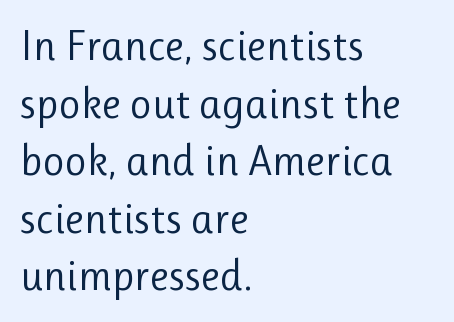
The text block is weighted toward the left margin, trailing off unevenly rightward. Glance below the letters and you will spot only blank space. Nothing heavy about these letters — not bold at all. Upright lettering throughout.
